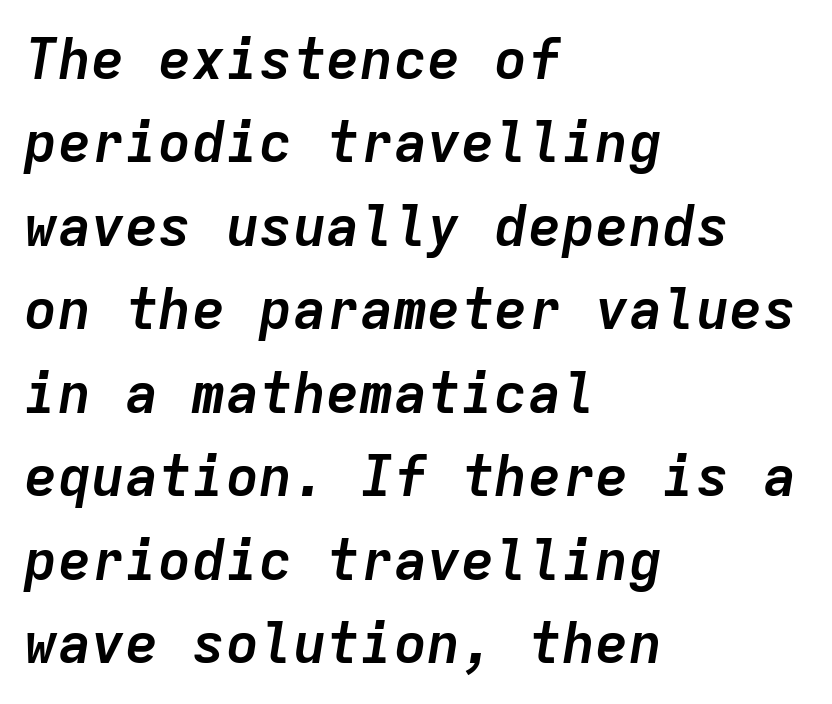
{"italic": "yes", "lean": "right", "slant_degrees": 9, "bold": "yes", "weight": "semibold", "width": "normal", "stroke_contrast": "low", "x_height": "medium", "monospaced": "yes", "underline": "no", "align": "left", "line_spacing": "normal", "line_spacing_ratio": 1.49, "letter_spacing": "normal", "letter_spacing_em": 0.0, "glyph_px": 56}
